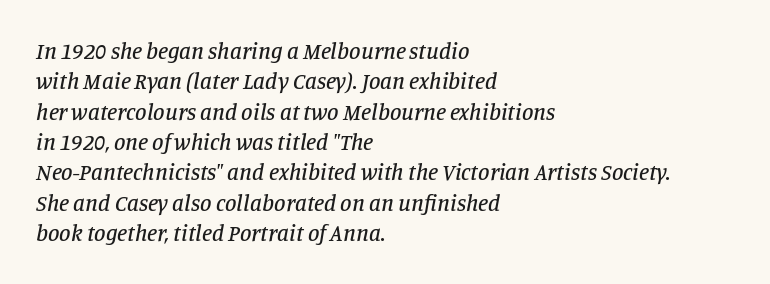
The image shows 23 px text type, italic (leaning right); set left-aligned, normal line spacing (1.32x), normal letter spacing, not underlined.
